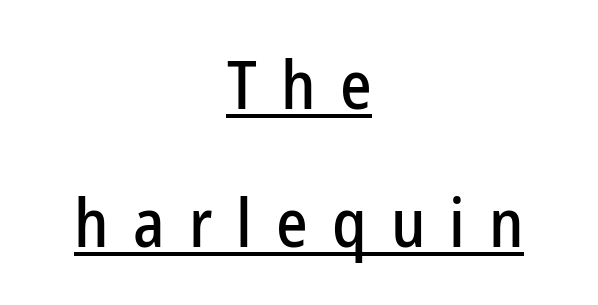
Regarding leading, the lines here are spaced well apart. Which margin do the lines hug? Neither — every line sits in the middle. This is the regular roman posture of the typeface. This rendering features underlined lettering. The face used here is proportionally spaced, like ordinary book or web type.
